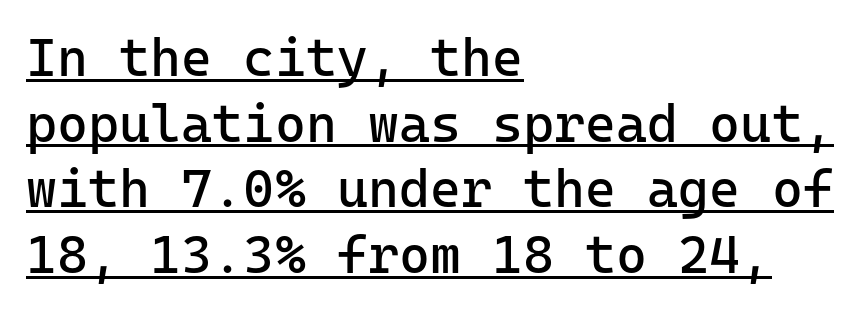
The image shows 53 px regular-weight sans-serif type, upright, monospaced; set left-aligned, line spacing 1.24x, normal letter spacing, underlined; low stroke contrast and a medium x-height.
